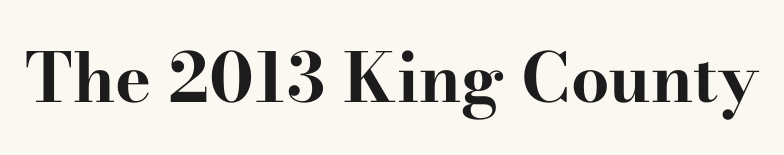
Q: Is the text bold? A: Yes.
Q: Is the text italic (slanted)? A: No, it is upright.
Q: Is the typeface a serif or a sans-serif typeface? A: Serif.
Q: Is the text underlined? A: No.
Q: Is the spacing between letters normal or unusually wide? A: Normal.
Q: Width (condensed, normal, or wide)? A: Wide.
Q: Stroke contrast? A: High.
Q: x-height? A: Small.
Q: Monospaced? A: No.
